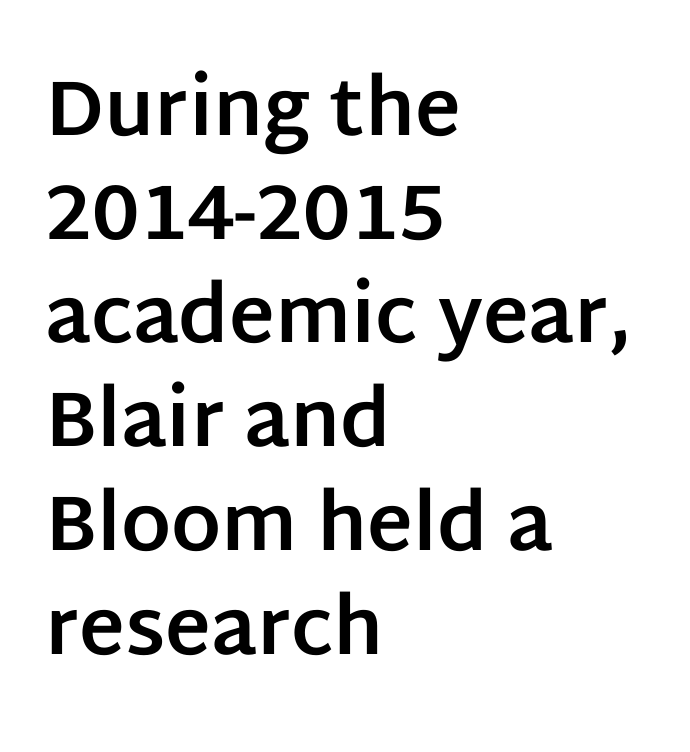
Are there feet on the stems? There aren't — it's a sans. Summary of weight: heavy, a full bold. The letters stand upright; this is a roman face. The paragraph shown leans on its left margin. The face used here is proportionally spaced, like ordinary book or web type.
